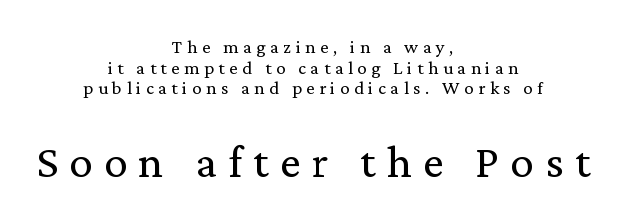
Q: Is the text bold? A: No.
Q: Is the text italic (slanted)? A: No, it is upright.
Q: Is the typeface a serif or a sans-serif typeface? A: Serif.
Q: Is the text underlined? A: No.
Q: How is the paragraph aligned? A: Centered.
Q: Is the spacing between letters normal or unusually wide? A: Unusually wide.
Q: Is the spacing between lines tight, normal or loose? A: Tight.
Q: Which block of text is set in a larger size, the first (top) or the second (bottom)? A: The second (bottom) one.
Q: Width (condensed, normal, or wide)? A: Normal.
Q: Stroke contrast? A: Medium.
Q: x-height? A: Medium.
Q: Monospaced? A: No.
